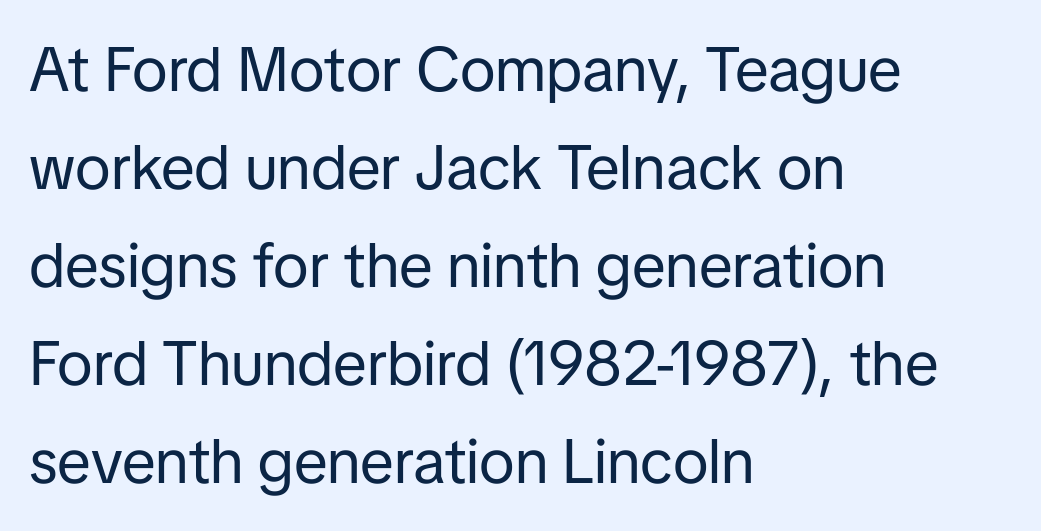
Each stroke keeps to a modest, everyday thickness or less. This is the regular roman posture of the typeface. The letters sit at their default tracking, neither squeezed nor spread. Horizontal alignment here is leftward, the default for most running prose. Looks like regular typesetting: each glyph gets only the width it needs. The designer left line spacing at the default.
